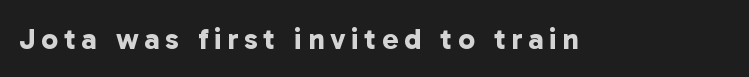
The glyphs are unaccompanied by any horizontal stroke below them. Look at the bottom of the vertical strokes: they stop flat, with no serifs. Note the varied advance widths — an 'i' is clearly narrower than an 'm'. Heavy-handed strokes throughout: this text is bold.
